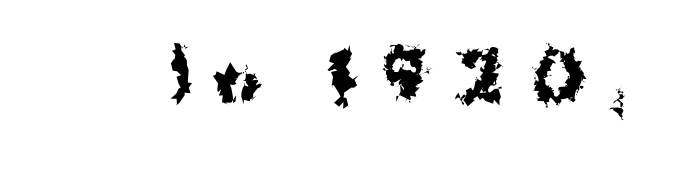
Q: Is the text bold? A: Yes.
Q: Is the text italic (slanted)? A: No, it is upright.
Q: Is the typeface a serif or a sans-serif typeface? A: Sans-serif.
Q: Is the text underlined? A: No.
Q: Is the spacing between letters normal or unusually wide? A: Unusually wide.
Q: Width (condensed, normal, or wide)? A: Normal.
Q: Stroke contrast? A: Medium.
Q: x-height? A: Medium.
Q: Monospaced? A: No.
